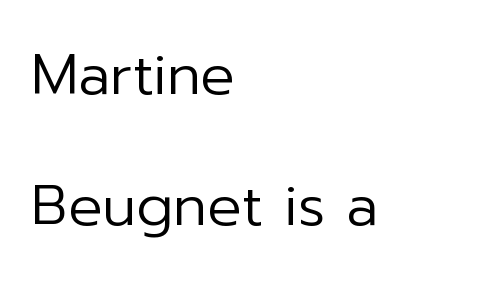
Q: Is the text bold? A: No.
Q: Is the text italic (slanted)? A: No, it is upright.
Q: Is the typeface a serif or a sans-serif typeface? A: Sans-serif.
Q: Is the text underlined? A: No.
Q: How is the paragraph aligned? A: Left-aligned.
Q: Is the spacing between letters normal or unusually wide? A: Normal.
Q: Is the spacing between lines tight, normal or loose? A: Loose.
Q: Width (condensed, normal, or wide)? A: Normal.
Q: Stroke contrast? A: Low.
Q: x-height? A: Medium.
Q: Monospaced? A: No.
